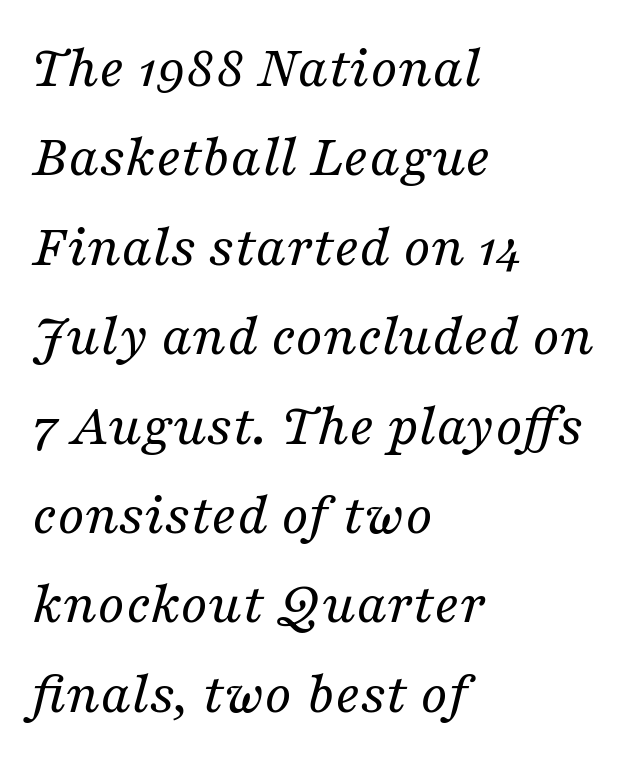
{"serif": "yes", "italic": "yes", "lean": "right", "slant_degrees": 16, "bold": "no", "weight": "regular", "width": "normal", "stroke_contrast": "medium", "x_height": "medium", "monospaced": "no", "underline": "no", "align": "left", "line_spacing": "normal", "line_spacing_ratio": 1.49, "letter_spacing": "normal", "letter_spacing_em": 0.0, "glyph_px": 60}
